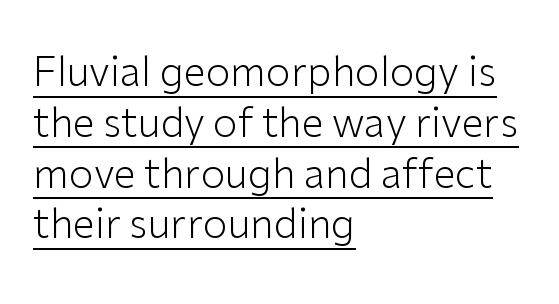
The image shows 40 px light sans-serif type, upright; set left-aligned, normal line spacing (1.27x), normal letter spacing, underlined; low stroke contrast and a medium x-height.
